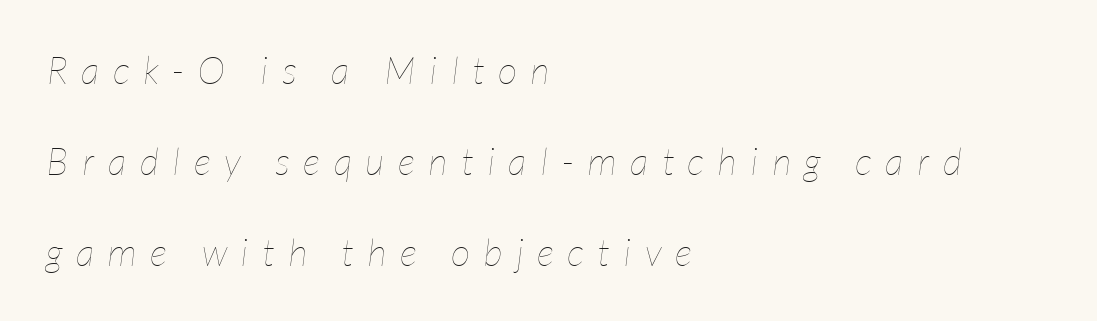
The image shows 38 px thin, condensed type, italic (leaning right); set left-aligned, loose line spacing (2.39x), unusually wide letter spacing (+0.36 em), not underlined; low stroke contrast and a medium x-height.
